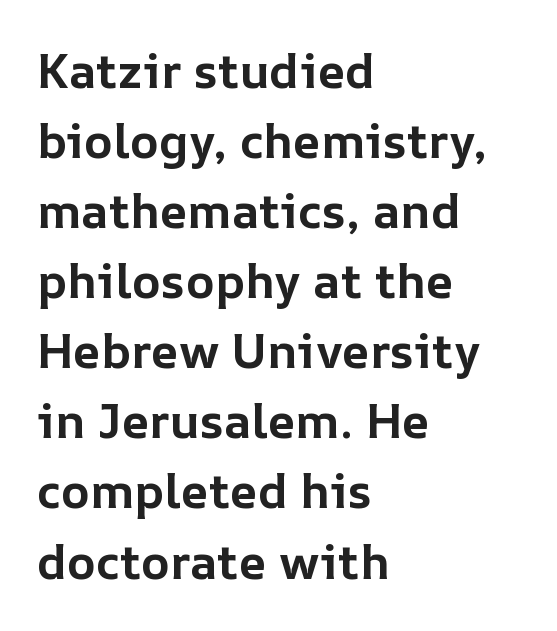
{"italic": "no", "bold": "yes", "weight": "bold", "width": "normal", "stroke_contrast": "low", "x_height": "medium", "monospaced": "no", "underline": "no", "align": "left", "line_spacing": "normal", "line_spacing_ratio": 1.46, "letter_spacing": "normal", "letter_spacing_em": 0.0, "glyph_px": 48}
